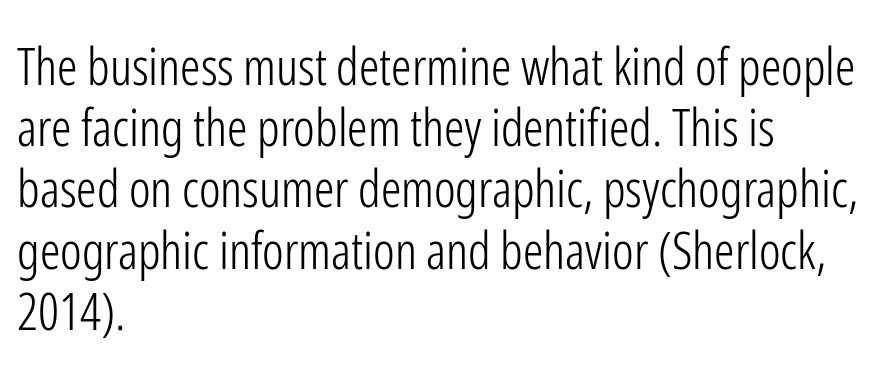
Left-aligned paragraph, ragged on the right. This sample has the flowing, uneven cadence of proportional lettering. The specimen reads as upright at a glance. The zone under the glyphs is completely vacant. Does the type have serifs? No, each stem ends abruptly.
